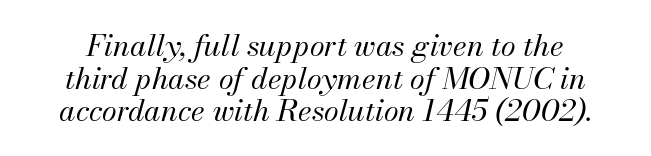
No extra tracking has been applied to these lines. Ink coverage per letter is moderate at most. Italic: yes, the glyphs are oblique. Varying glyph widths throughout — classic text-font behaviour.
